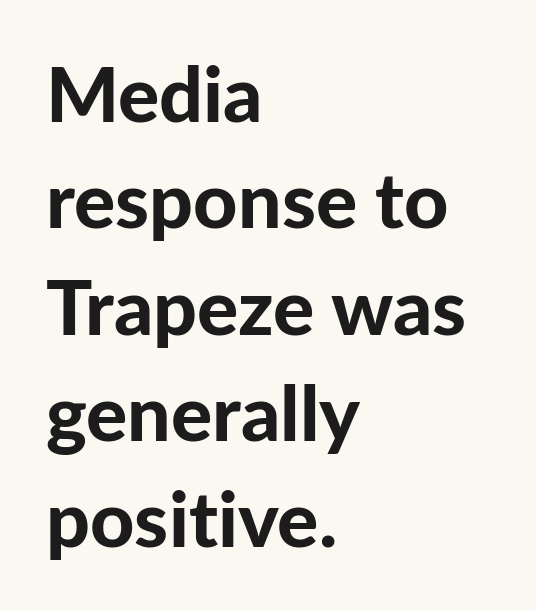
Q: Is the text bold? A: Yes.
Q: Is the text italic (slanted)? A: No, it is upright.
Q: Is the typeface a serif or a sans-serif typeface? A: Sans-serif.
Q: Is the text underlined? A: No.
Q: How is the paragraph aligned? A: Left-aligned.
Q: Is the spacing between letters normal or unusually wide? A: Normal.
Q: Is the spacing between lines tight, normal or loose? A: Normal.
Q: Width (condensed, normal, or wide)? A: Normal.
Q: Stroke contrast? A: Low.
Q: x-height? A: Medium.
Q: Monospaced? A: No.
